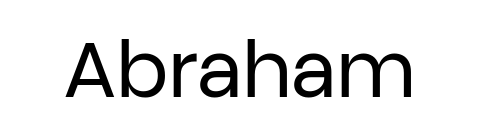
{"serif": "no", "italic": "no", "bold": "no", "weight": "regular", "width": "normal", "stroke_contrast": "low", "x_height": "medium", "monospaced": "no", "underline": "no", "letter_spacing": "normal", "letter_spacing_em": 0.0, "glyph_px": 78}
